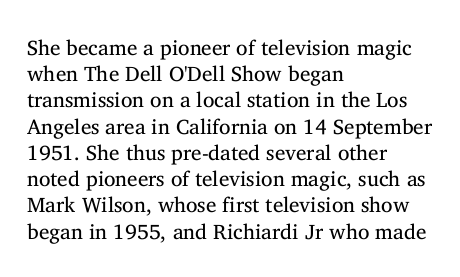
Q: Is the text bold? A: No.
Q: Is the text italic (slanted)? A: No, it is upright.
Q: Is the text underlined? A: No.
Q: How is the paragraph aligned? A: Left-aligned.
Q: Is the spacing between letters normal or unusually wide? A: Normal.
Q: Is the spacing between lines tight, normal or loose? A: Normal.
